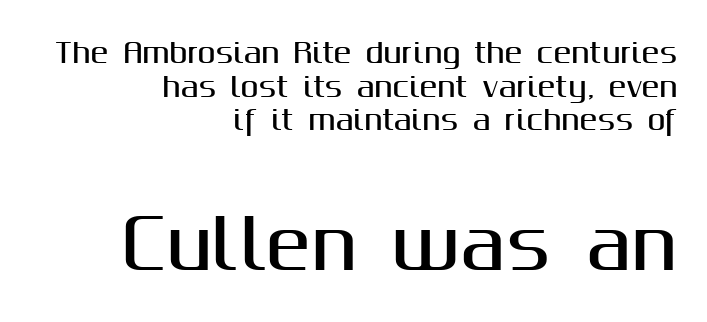
The image shows 68 px sans-serif type, upright; set right-aligned, normal line spacing (1.25x), normal letter spacing, not underlined; the second (bottom) block is 2.52x larger; medium stroke contrast and a medium x-height.
